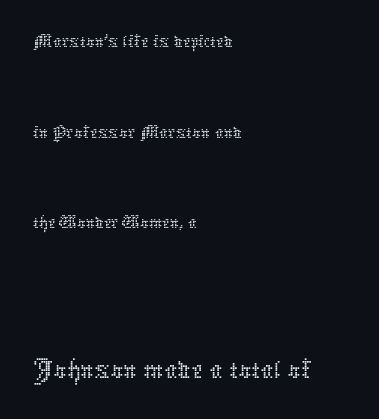
{"italic": "no", "bold": "no", "weight": "thin", "width": "normal", "stroke_contrast": "low", "x_height": "medium", "monospaced": "no", "underline": "no", "align": "left", "line_spacing": "loose", "line_spacing_ratio": 2.16, "letter_spacing": "normal", "letter_spacing_em": 0.0, "larger_block": "second", "size_ratio": 1.5, "glyph_px": 63}
